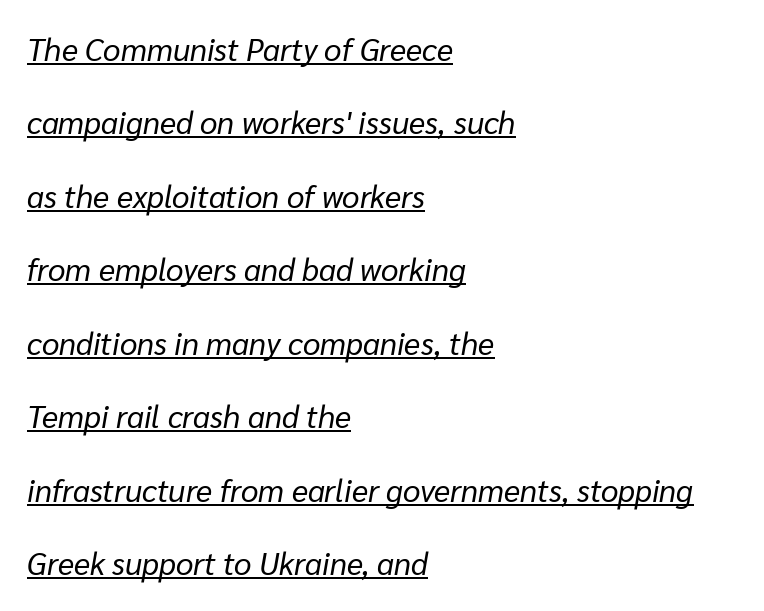
Q: Is the text bold? A: No.
Q: Is the text italic (slanted)? A: Yes, it leans right by about 10 degrees.
Q: Is the text underlined? A: Yes.
Q: How is the paragraph aligned? A: Left-aligned.
Q: Is the spacing between letters normal or unusually wide? A: Normal.
Q: Is the spacing between lines tight, normal or loose? A: Loose.
Q: Width (condensed, normal, or wide)? A: Normal.
Q: Stroke contrast? A: Low.
Q: x-height? A: Medium.
Q: Monospaced? A: No.
